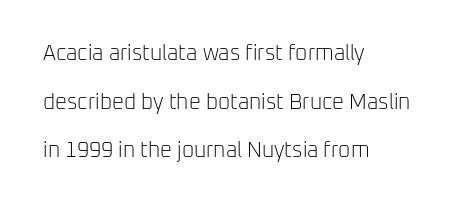
The image shows 21 px text type, upright; set left-aligned, loose line spacing (2.31x), normal letter spacing, not underlined.
